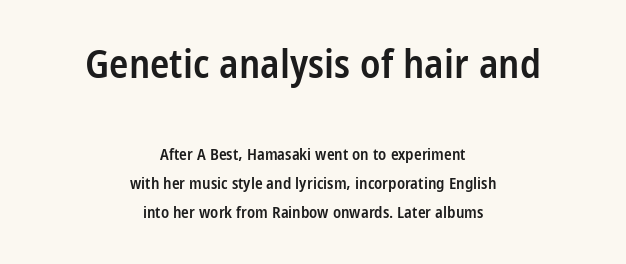
{"serif": "no", "italic": "no", "bold": "semi", "weight": "semibold", "width": "condensed", "stroke_contrast": "low", "x_height": "large", "monospaced": "no", "underline": "no", "align": "center", "line_spacing_ratio": 1.81, "letter_spacing": "normal", "letter_spacing_em": 0.0, "larger_block": "first", "size_ratio": 2.5, "glyph_px": 40}
